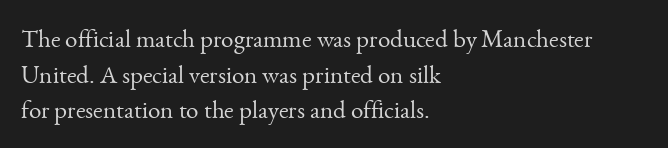
No word sits above an underline. These lines stack with their left ends in a neat column. The line-height multiplier appears to be the usual default. Ordinary non-slanted type is in use. Students, note that the glyphs here touch the page at normal intervals.
